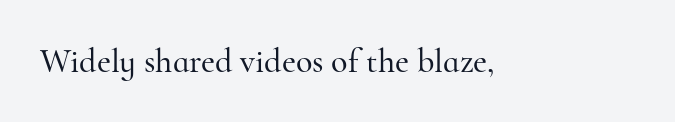
The image shows 34 px serif type, upright; set normal letter spacing, not underlined; high stroke contrast and a small x-height.
